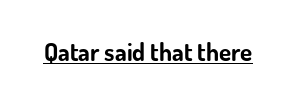
The image shows 25 px bold type, upright; set normal letter spacing, underlined.
